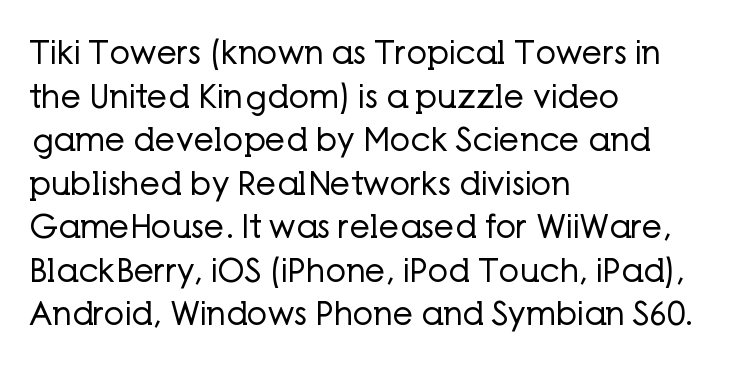
Q: Is the text bold? A: No.
Q: Is the text italic (slanted)? A: No, it is upright.
Q: Is the typeface a serif or a sans-serif typeface? A: Sans-serif.
Q: Is the text underlined? A: No.
Q: How is the paragraph aligned? A: Left-aligned.
Q: Is the spacing between letters normal or unusually wide? A: Normal.
Q: Is the spacing between lines tight, normal or loose? A: Normal.
Q: Width (condensed, normal, or wide)? A: Normal.
Q: Stroke contrast? A: Low.
Q: x-height? A: Medium.
Q: Monospaced? A: No.
